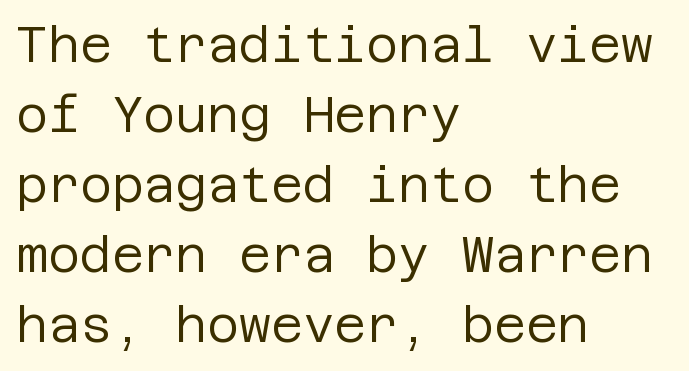
Q: Is the text bold? A: No.
Q: Is the text italic (slanted)? A: No, it is upright.
Q: Is the typeface a serif or a sans-serif typeface? A: Sans-serif.
Q: Is the text underlined? A: No.
Q: How is the paragraph aligned? A: Left-aligned.
Q: Is the spacing between letters normal or unusually wide? A: Normal.
Q: Is the spacing between lines tight, normal or loose? A: Normal.
Q: Width (condensed, normal, or wide)? A: Normal.
Q: Stroke contrast? A: Low.
Q: x-height? A: Large.
